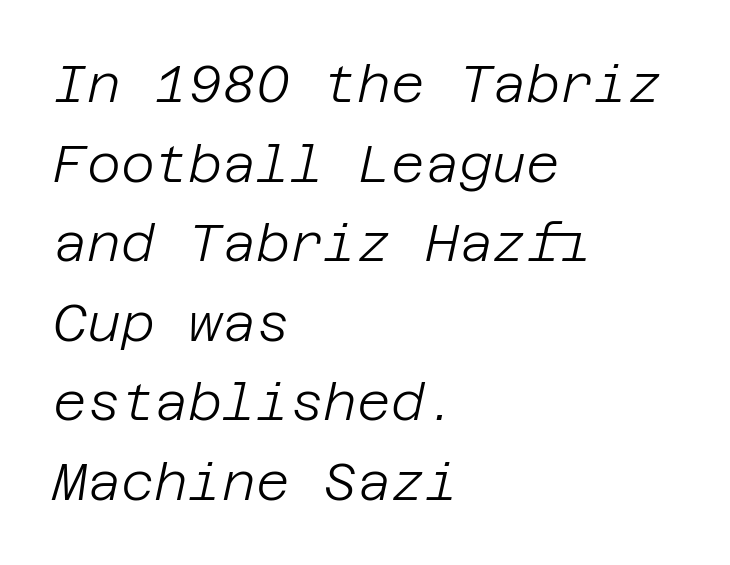
The image shows 52 px light type, italic (leaning right); set left-aligned, normal line spacing (1.53x), normal letter spacing, not underlined; low stroke contrast and a large x-height.
